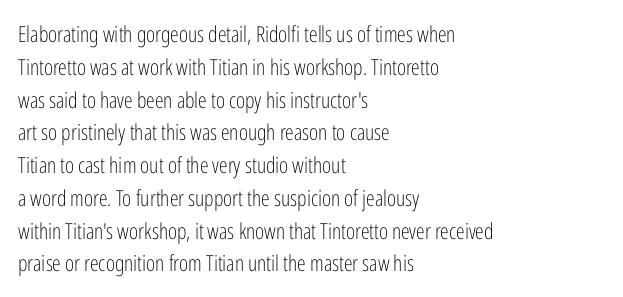
The image shows 22 px text type, upright; set left-aligned, normal line spacing (1.49x), normal letter spacing, not underlined.
